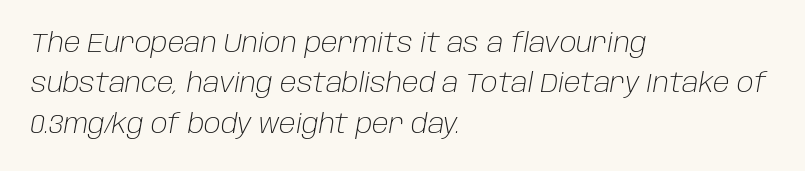
{"italic": "yes", "lean": "right", "slant_degrees": 10, "bold": "no", "underline": "no", "align": "left", "line_spacing": "normal", "line_spacing_ratio": 1.55, "letter_spacing": "normal", "letter_spacing_em": 0.0, "glyph_px": 26}
